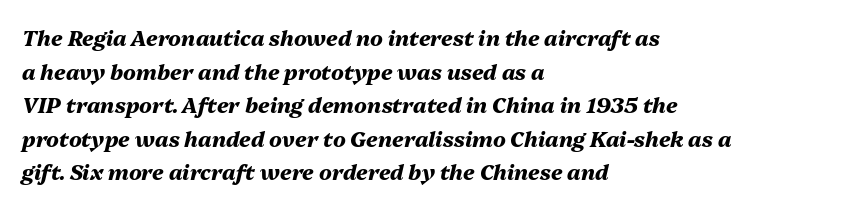
Honestly, the row spacing looks completely unremarkable. The specimen omits any rule beneath the text block's lines. The rendering keeps characters at their native spacing. Emphasis-style slanted type is in use.
